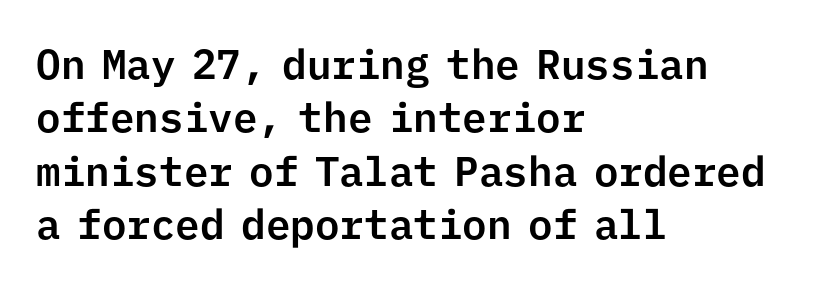
{"serif": "no", "italic": "no", "width": "normal", "stroke_contrast": "low", "x_height": "medium", "monospaced": "yes", "underline": "no", "align": "left", "line_spacing": "normal", "line_spacing_ratio": 1.3, "letter_spacing": "normal", "letter_spacing_em": 0.0, "glyph_px": 41}
